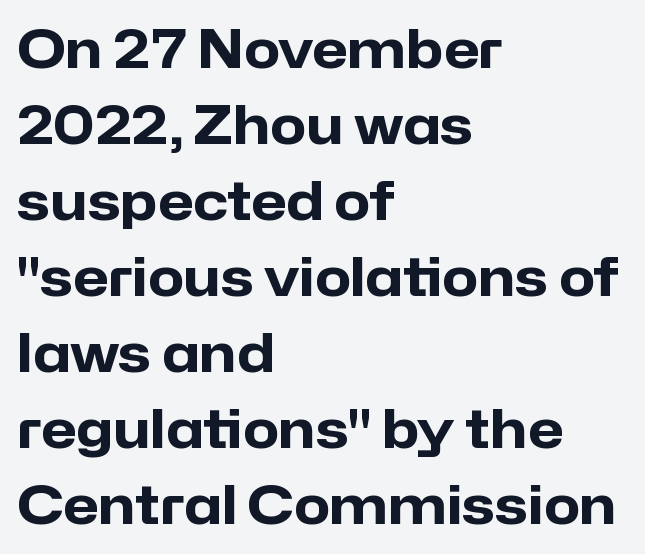
Q: Is the text bold? A: Yes.
Q: Is the text italic (slanted)? A: No, it is upright.
Q: Is the typeface a serif or a sans-serif typeface? A: Sans-serif.
Q: Is the text underlined? A: No.
Q: How is the paragraph aligned? A: Left-aligned.
Q: Is the spacing between letters normal or unusually wide? A: Normal.
Q: Is the spacing between lines tight, normal or loose? A: Normal.
Q: Width (condensed, normal, or wide)? A: Normal.
Q: Stroke contrast? A: Low.
Q: x-height? A: Medium.
Q: Monospaced? A: No.
